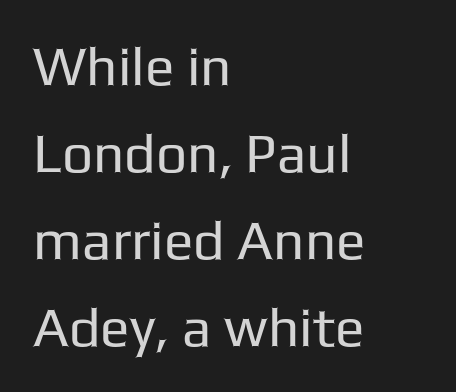
Q: Is the text bold? A: No.
Q: Is the text italic (slanted)? A: No, it is upright.
Q: Is the typeface a serif or a sans-serif typeface? A: Sans-serif.
Q: Is the text underlined? A: No.
Q: How is the paragraph aligned? A: Left-aligned.
Q: Is the spacing between letters normal or unusually wide? A: Normal.
Q: Is the spacing between lines tight, normal or loose? A: Normal.
Q: Width (condensed, normal, or wide)? A: Normal.
Q: Stroke contrast? A: Low.
Q: x-height? A: Medium.
Q: Monospaced? A: No.
